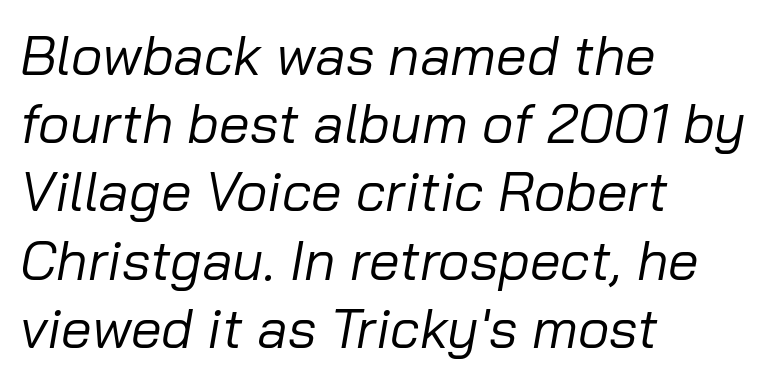
Q: Is the text bold? A: No.
Q: Is the text italic (slanted)? A: Yes, it leans right by about 10 degrees.
Q: Is the text underlined? A: No.
Q: How is the paragraph aligned? A: Left-aligned.
Q: Is the spacing between letters normal or unusually wide? A: Normal.
Q: Width (condensed, normal, or wide)? A: Normal.
Q: Stroke contrast? A: Low.
Q: x-height? A: Medium.
Q: Monospaced? A: No.
